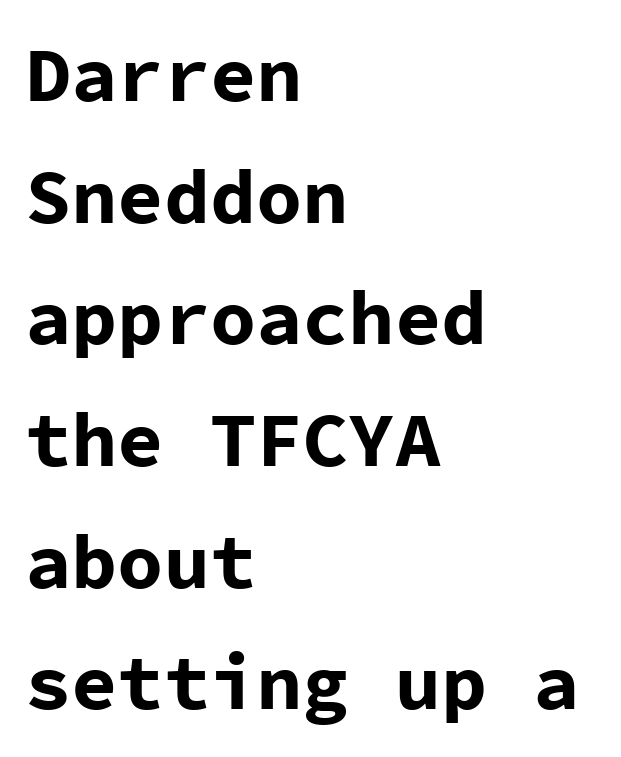
{"serif": "no", "italic": "no", "bold": "yes", "weight": "bold", "width": "normal", "stroke_contrast": "low", "x_height": "medium", "monospaced": "yes", "underline": "no", "align": "left", "line_spacing": "normal", "line_spacing_ratio": 1.58, "letter_spacing": "normal", "letter_spacing_em": 0.0, "glyph_px": 77}
